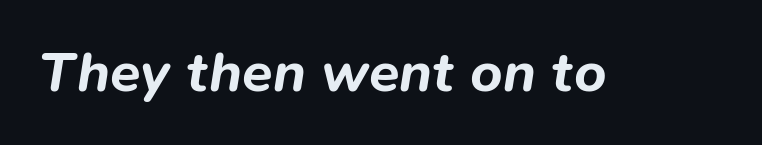
Italic: yes, the glyphs are oblique. Characters follow at the spacing the type designer built in. The face used here is proportionally spaced, like ordinary book or web type. The gap between lines stays unmarked.
